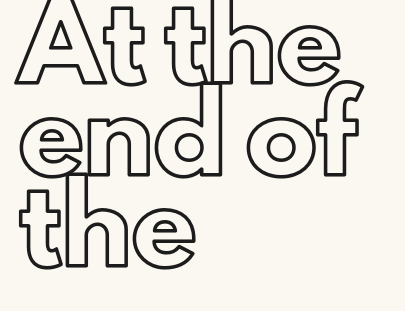
The image shows 71 px text type, upright; set left-aligned, normal line spacing (1.29x), normal letter spacing, not underlined; a small x-height.
